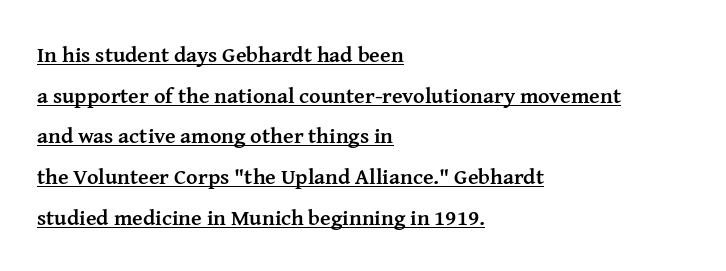
Q: Is the text bold? A: Yes.
Q: Is the text italic (slanted)? A: No, it is upright.
Q: Is the text underlined? A: Yes.
Q: How is the paragraph aligned? A: Left-aligned.
Q: Is the spacing between letters normal or unusually wide? A: Normal.
